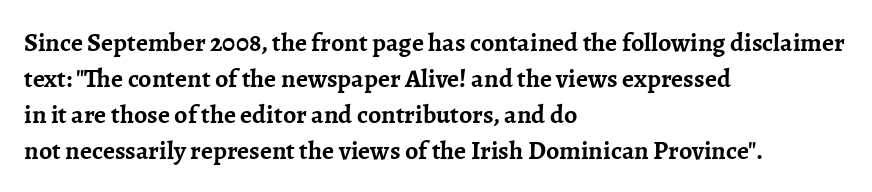
The image shows 26 px bold type, upright; set left-aligned, normal line spacing (1.38x), normal letter spacing, not underlined.
